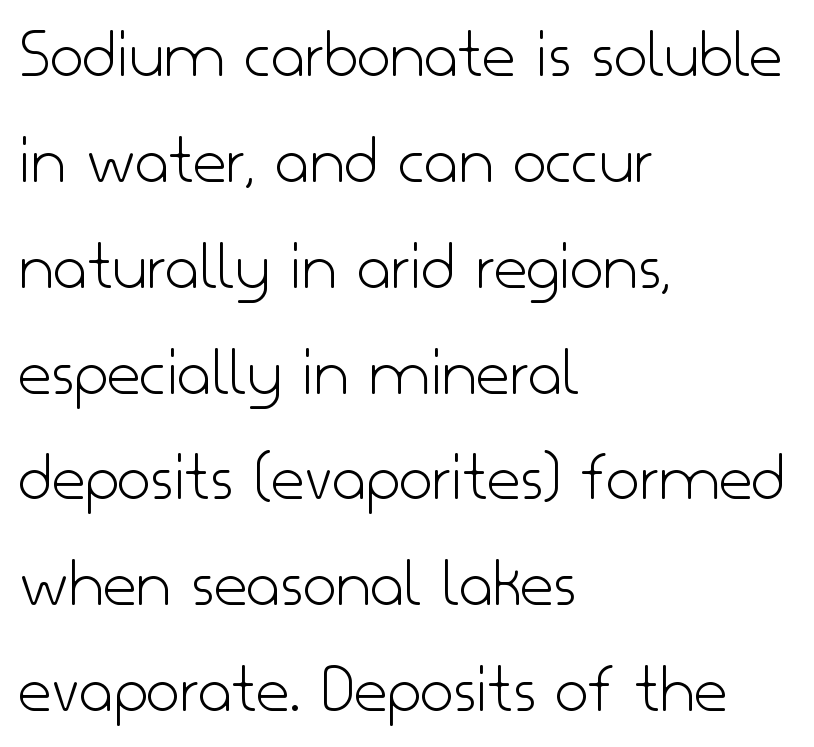
Stems and bowls with no extra thickness — not bold. Does the copy run flush right? No — it runs flush left. Spacing verdict: proportional, widths tailored to each character. The gap between lines stays unmarked. The typography opts for an upright posture over an oblique one.
